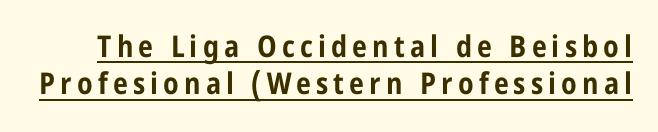
Q: Is the text bold? A: Yes.
Q: Is the text italic (slanted)? A: No, it is upright.
Q: Is the typeface a serif or a sans-serif typeface? A: Sans-serif.
Q: Is the text underlined? A: Yes.
Q: Width (condensed, normal, or wide)? A: Condensed.
Q: Stroke contrast? A: Low.
Q: x-height? A: Large.
Q: Monospaced? A: No.
